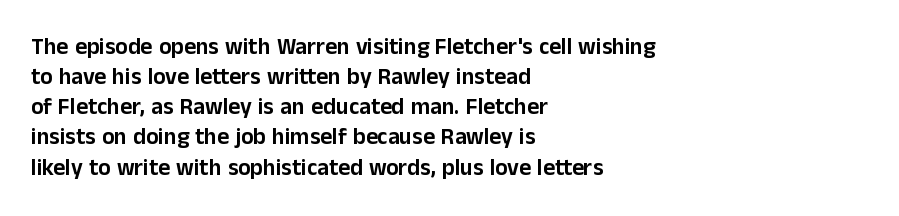
The image shows 23 px text type, upright; set left-aligned, normal line spacing (1.31x), normal letter spacing, not underlined.
